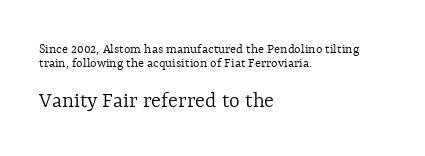
The image shows 23 px text type, upright; set left-aligned, tight line spacing (0.98x), normal letter spacing, not underlined; the second (bottom) block is 1.64x larger.
